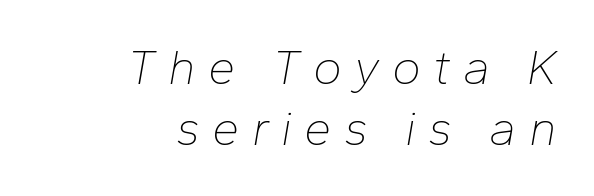
{"italic": "yes", "lean": "right", "slant_degrees": 10, "bold": "no", "weight": "thin", "width": "normal", "stroke_contrast": "low", "x_height": "medium", "monospaced": "no", "underline": "no", "align": "right", "line_spacing": "normal", "line_spacing_ratio": 1.25, "letter_spacing": "wide", "letter_spacing_em": 0.25, "glyph_px": 49}
